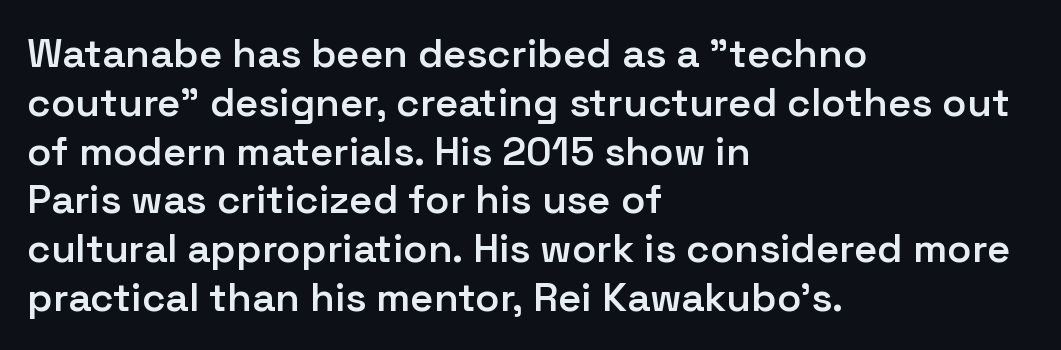
Q: Is the text bold? A: Semi-bold.
Q: Is the text italic (slanted)? A: No, it is upright.
Q: Is the typeface a serif or a sans-serif typeface? A: Sans-serif.
Q: Is the text underlined? A: No.
Q: How is the paragraph aligned? A: Left-aligned.
Q: Is the spacing between letters normal or unusually wide? A: Normal.
Q: Width (condensed, normal, or wide)? A: Normal.
Q: Stroke contrast? A: Low.
Q: x-height? A: Medium.
Q: Monospaced? A: No.
